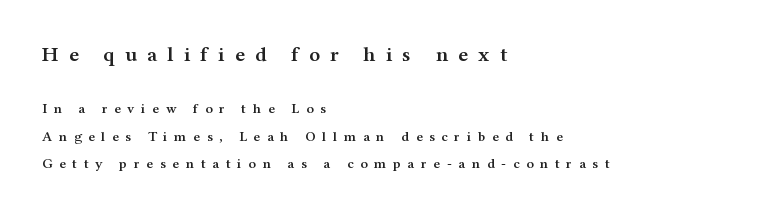
The more generous point size was reserved for the upper chunk. Unmarked baselines from the first word to the last. Inter-character spacing is expanded well beyond the font's built-in metrics. The rag falls on the right side of this text block.
